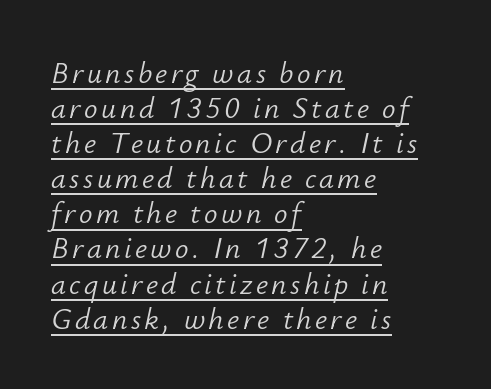
The image shows 30 px light type, italic (leaning right); set left-aligned, line spacing 1.17x, underlined; low stroke contrast and a small x-height.
